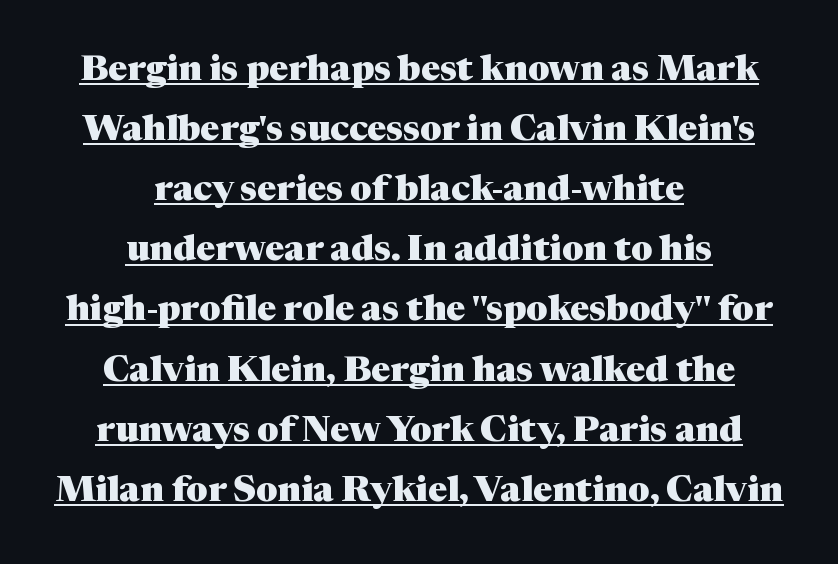
Q: Is the text bold? A: Yes.
Q: Is the text italic (slanted)? A: No, it is upright.
Q: Is the typeface a serif or a sans-serif typeface? A: Serif.
Q: Is the text underlined? A: Yes.
Q: How is the paragraph aligned? A: Centered.
Q: Is the spacing between letters normal or unusually wide? A: Normal.
Q: Is the spacing between lines tight, normal or loose? A: Normal.
Q: Width (condensed, normal, or wide)? A: Normal.
Q: Stroke contrast? A: Medium.
Q: x-height? A: Medium.
Q: Monospaced? A: No.
